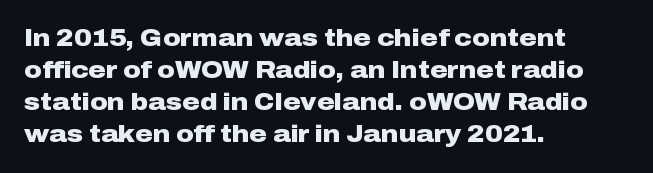
Q: Is the text bold? A: Yes.
Q: Is the text italic (slanted)? A: No, it is upright.
Q: Is the text underlined? A: No.
Q: How is the paragraph aligned? A: Left-aligned.
Q: Is the spacing between letters normal or unusually wide? A: Normal.
Q: Is the spacing between lines tight, normal or loose? A: Normal.
